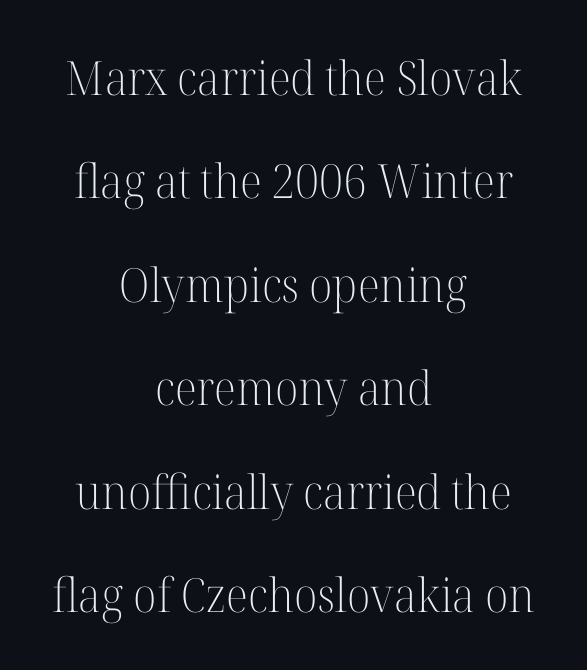
No word sits above an underline. Every stem runs plumb, perpendicular to the baseline. Is this a fixed-width face? No — the glyphs have proportional, varying widths. Honestly, the letter spacing is just normal — you wouldn't notice it. In terms of leading, this rendering errs on the spacious side.
